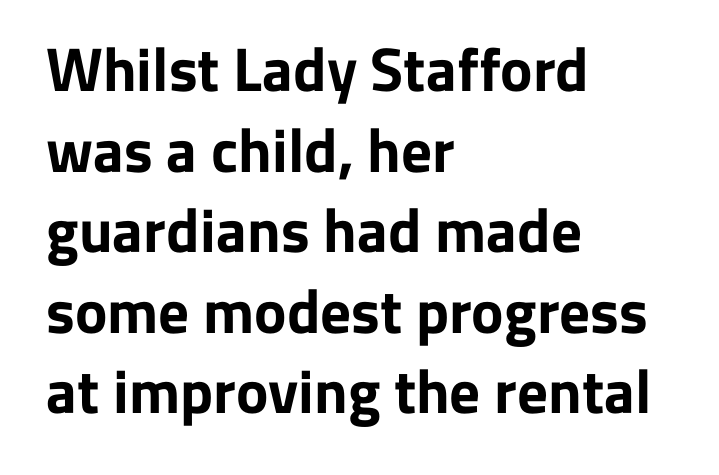
Q: Is the text bold? A: Yes.
Q: Is the text italic (slanted)? A: No, it is upright.
Q: Is the typeface a serif or a sans-serif typeface? A: Sans-serif.
Q: Is the text underlined? A: No.
Q: How is the paragraph aligned? A: Left-aligned.
Q: Is the spacing between letters normal or unusually wide? A: Normal.
Q: Is the spacing between lines tight, normal or loose? A: Normal.
Q: Width (condensed, normal, or wide)? A: Normal.
Q: Stroke contrast? A: Low.
Q: x-height? A: Medium.
Q: Monospaced? A: No.
